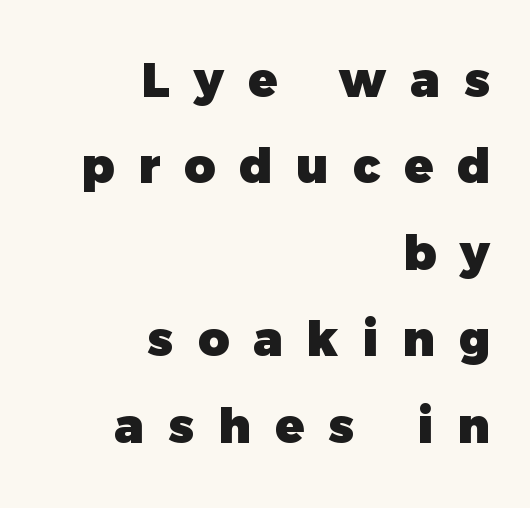
Q: Is the text bold? A: Yes.
Q: Is the typeface a serif or a sans-serif typeface? A: Sans-serif.
Q: Is the text underlined? A: No.
Q: How is the paragraph aligned? A: Right-aligned.
Q: Is the spacing between letters normal or unusually wide? A: Unusually wide.
Q: Width (condensed, normal, or wide)? A: Normal.
Q: x-height? A: Medium.
Q: Monospaced? A: No.
